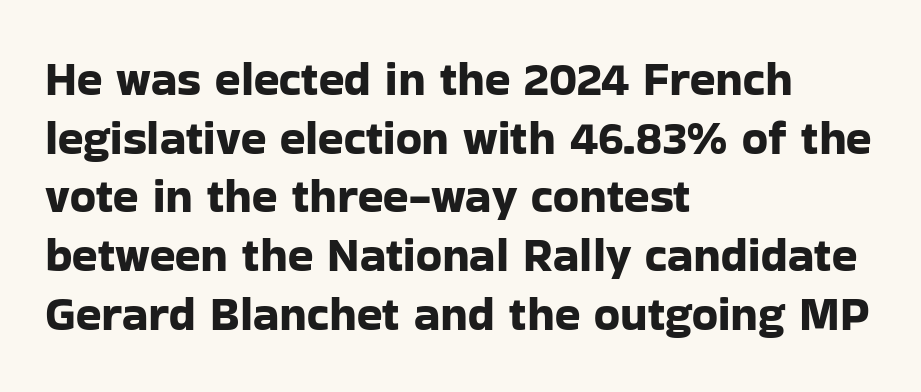
The image shows 47 px sans-serif type, upright; set left-aligned, normal line spacing (1.25x), normal letter spacing, not underlined; low stroke contrast and a medium x-height.
